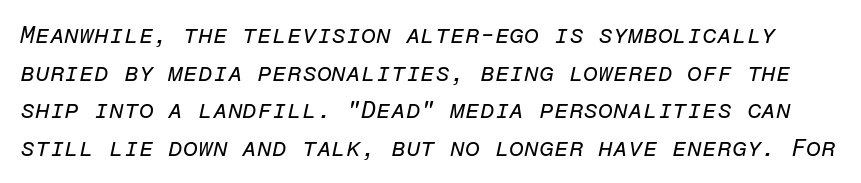
Q: Is the text bold? A: No.
Q: Is the text italic (slanted)? A: Yes, it leans right by about 12 degrees.
Q: Is the text underlined? A: No.
Q: Is the spacing between letters normal or unusually wide? A: Normal.
Q: Is the spacing between lines tight, normal or loose? A: Normal.
